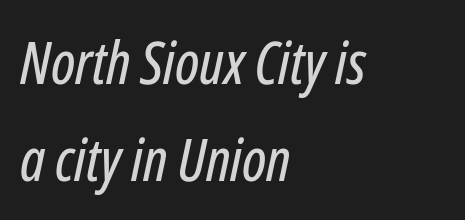
Unmarked baselines from the first word to the last. Horizontal bands of white between lines are of average thickness. Line beginnings align vertically; line endings do not. Posture: slanted. Standard letterfit; no display-style spreading of the glyphs. Here the designer chose a conventional face with non-uniform glyph widths.
